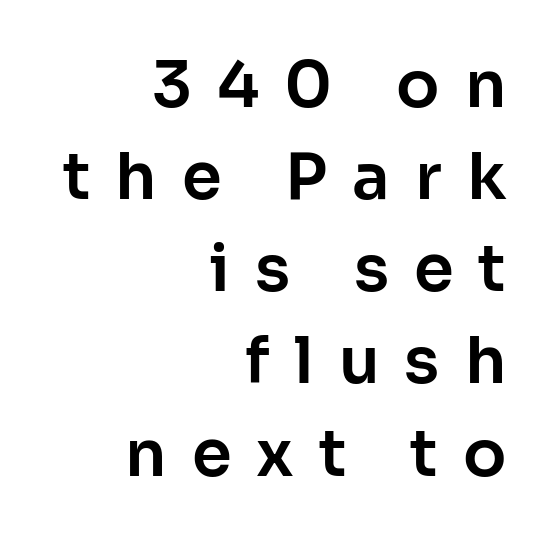
The image shows 64 px sans-serif type, upright; set right-aligned, normal line spacing (1.44x), unusually wide letter spacing (+0.39 em), not underlined; low stroke contrast and a medium x-height.
